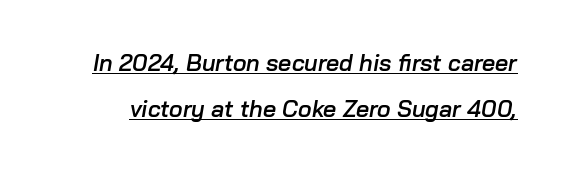
Q: Is the text bold? A: Semi-bold.
Q: Is the text italic (slanted)? A: Yes, it leans right by about 10 degrees.
Q: Is the text underlined? A: Yes.
Q: Is the spacing between letters normal or unusually wide? A: Normal.
Q: Is the spacing between lines tight, normal or loose? A: Loose.
